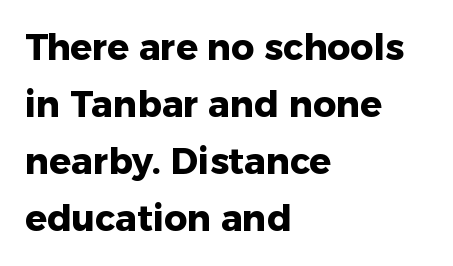
Q: Is the text bold? A: Yes.
Q: Is the text italic (slanted)? A: No, it is upright.
Q: Is the typeface a serif or a sans-serif typeface? A: Sans-serif.
Q: Is the text underlined? A: No.
Q: How is the paragraph aligned? A: Left-aligned.
Q: Is the spacing between letters normal or unusually wide? A: Normal.
Q: Is the spacing between lines tight, normal or loose? A: Normal.
Q: Width (condensed, normal, or wide)? A: Normal.
Q: Stroke contrast? A: Low.
Q: x-height? A: Medium.
Q: Monospaced? A: No.
